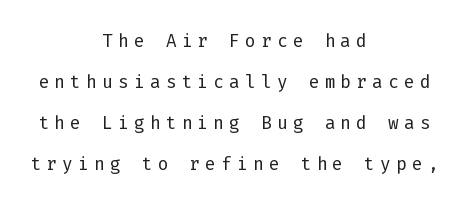
Lines of text with bare space underneath. Display-style spreading of the glyphs; the letterfit is very open. In terms of leading, this rendering sits right in the middle. The lines in this sample share a center point and differ in where they start and stop. Each stroke keeps to a modest, everyday thickness or less.
